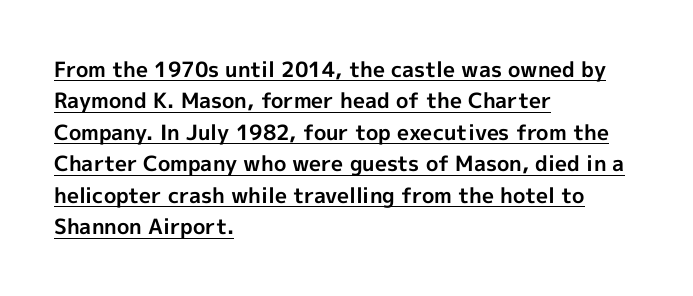
{"italic": "no", "bold": "yes", "underline": "yes", "align": "left", "line_spacing": "normal", "line_spacing_ratio": 1.5, "letter_spacing": "normal", "letter_spacing_em": 0.0, "glyph_px": 21}
